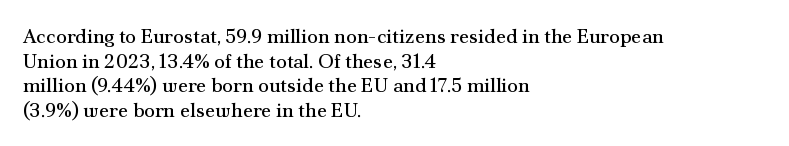
Q: Is the text bold? A: No.
Q: Is the text italic (slanted)? A: No, it is upright.
Q: Is the text underlined? A: No.
Q: How is the paragraph aligned? A: Left-aligned.
Q: Is the spacing between letters normal or unusually wide? A: Normal.
